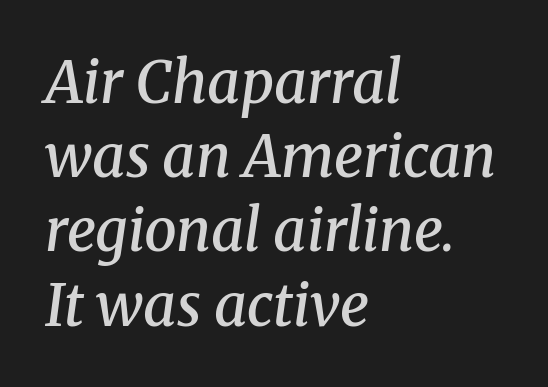
This sample uses a serif face. The glyphs are unaccompanied by any horizontal stroke below them. The rendering uses natural spacing where letterforms have individual widths. The vertical gap from one line to the next is medium. Is the letter spacing exaggerated? No — it looks like the ordinary default. These lines carry some extra weight — a demibold, not a full bold.
